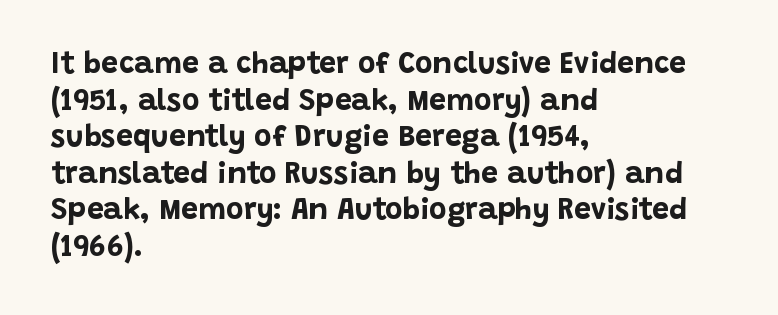
The image shows 30 px bold sans-serif type, upright; set left-aligned, line spacing 1.22x, normal letter spacing, not underlined; low stroke contrast and a large x-height.
